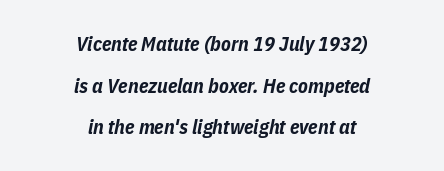
Q: Is the text bold? A: Yes.
Q: Is the text italic (slanted)? A: Yes, it leans right by about 11 degrees.
Q: Is the text underlined? A: No.
Q: How is the paragraph aligned? A: Centered.
Q: Is the spacing between letters normal or unusually wide? A: Normal.
Q: Is the spacing between lines tight, normal or loose? A: Loose.
